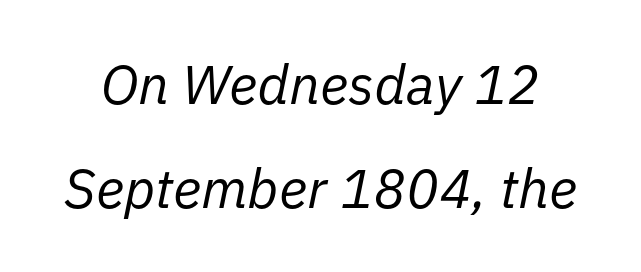
The image shows 55 px regular-weight type, italic (leaning right); set loose line spacing (1.9x), normal letter spacing, not underlined; low stroke contrast and a medium x-height.
